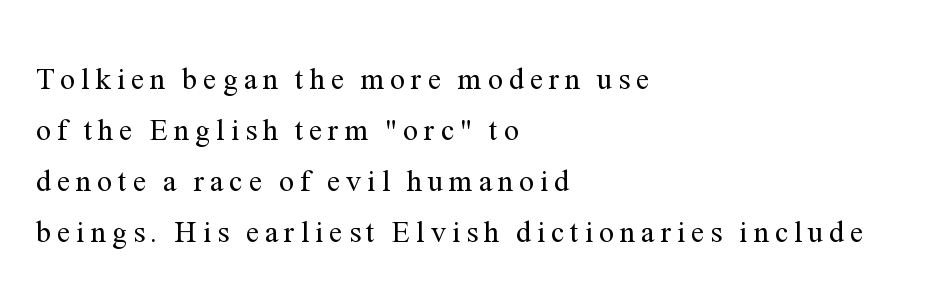
Proportional: the letters do not fall into vertical columns. These lines were composed using upright roman letters. The lines sit at an ordinary, default distance from one another. This sample uses expanded letter spacing, leaving extra air between glyphs. Bold? No — there's no thickening of the strokes. The lines in this sample share a left origin and differ only in where they stop.
